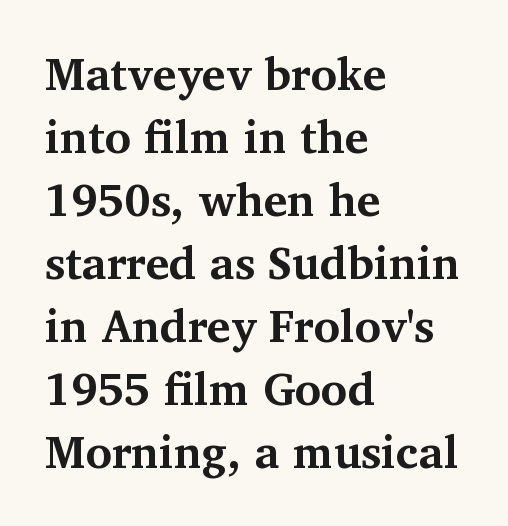
Clear beneath every line of the passage. Vertical spacing — default. Compared with a centered layout, this one pins lines to the left instead. The face used here is seriffed, in the tradition of book romans. You'd pick this weight for a headline — it's a proper bold. Proportional: the letters do not fall into vertical columns.
